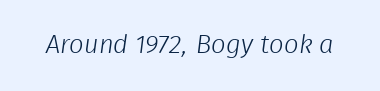
Vertical stems look standard width or narrower in stroke. Unmarked baselines from the first word to the last. There is no visible air inserted between adjacent glyphs.
